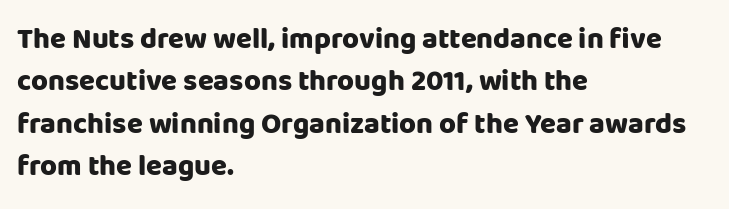
Lines of text with bare space underneath. Every character sits straight up, as roman type does. You'd pick this weight for a headline — it's a proper bold. The passage shown is typeset with a sans-serif family.
